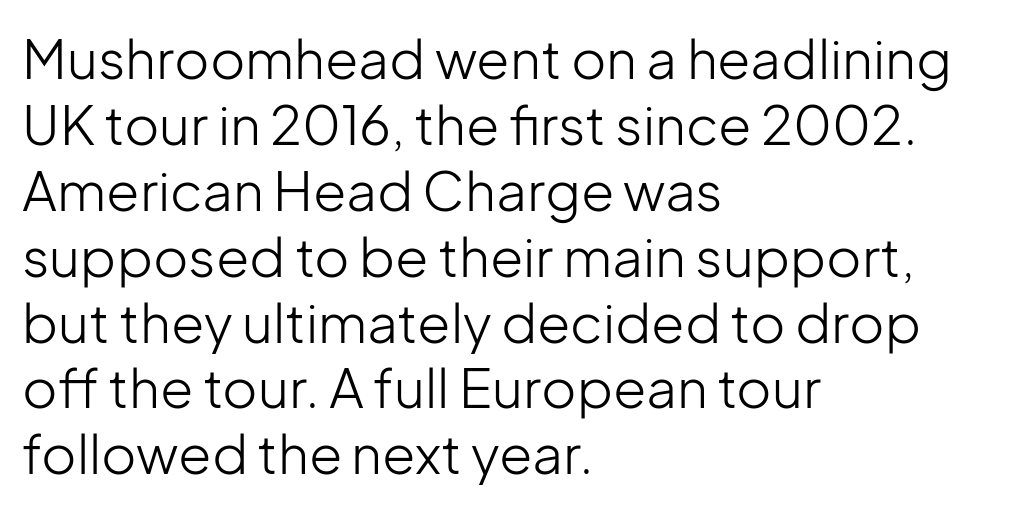
The zone under the glyphs is completely vacant. Posture: straight, roman, zero tilt. Nothing unusual about the tracking: characters are spaced as the font intends. A typesetter would call this proportional, since set widths differ per character. Check where the strokes stop: nothing finishes them off — pure sans. Nothing heavy about these letters — not bold at all.
